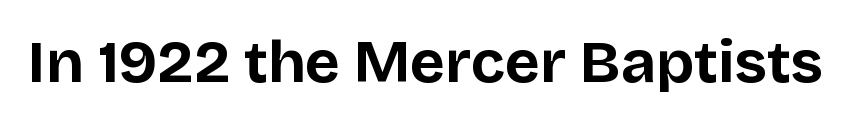
The image shows 60 px bold sans-serif type, upright; set normal letter spacing, not underlined; low stroke contrast and a large x-height.
